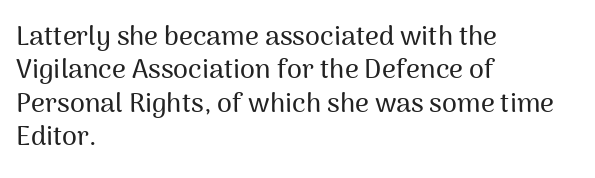
The specimen reads as upright at a glance. The words here are not underlined. Horizontal alignment here is leftward, the default for most running prose. The gaps between neighbouring characters are ordinary and unremarkable.
